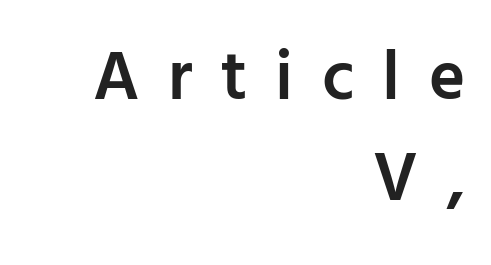
What stands out about the letter spacing? Its width — letters are far apart. Descender tails drop into unmarked territory. This sample has the flowing, uneven cadence of proportional lettering. Does the weight exceed regular? Yes, but only to semibold. Compared with typical paragraphs, the rows here are spaced about the same. Does the lettering tilt? It doesn't — this is upright.
